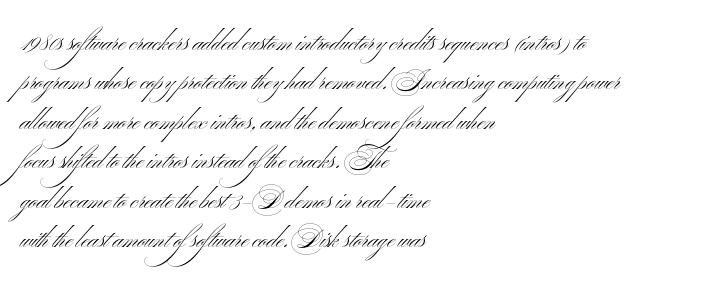
This block has exactly the height ordinary leading produces. Heft: none added — not bold. The face used here is rendered with its standard letterfit. Horizontally, the lines are justified to the leading edge only.
